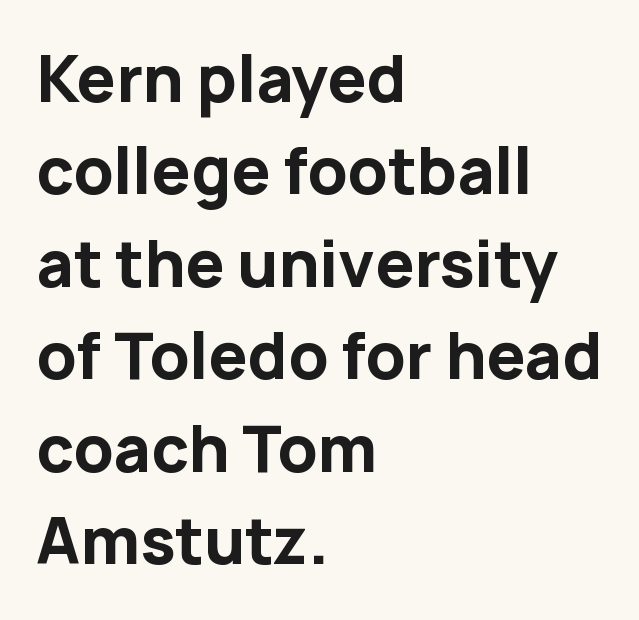
Posture: straight, roman, zero tilt. To sum up the face: it is a sans, with no serifs. Proportional: the letters do not fall into vertical columns. Line starts are locked; line ends wander.
